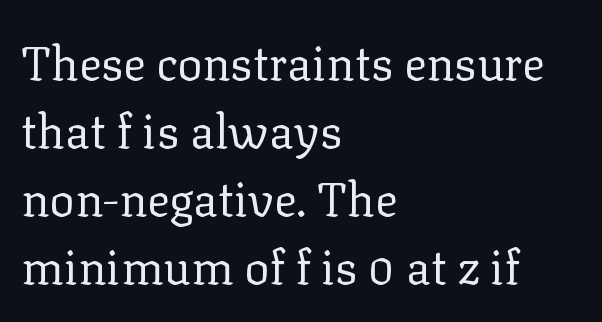
Q: Is the text bold? A: No.
Q: Is the text italic (slanted)? A: No, it is upright.
Q: Is the typeface a serif or a sans-serif typeface? A: Serif.
Q: Is the text underlined? A: No.
Q: How is the paragraph aligned? A: Left-aligned.
Q: Is the spacing between letters normal or unusually wide? A: Normal.
Q: Is the spacing between lines tight, normal or loose? A: Normal.
Q: Width (condensed, normal, or wide)? A: Normal.
Q: Stroke contrast? A: Low.
Q: x-height? A: Medium.
Q: Monospaced? A: No.
